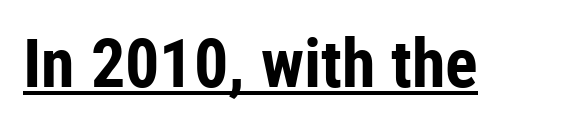
Q: Is the text bold? A: Yes.
Q: Is the text italic (slanted)? A: No, it is upright.
Q: Is the typeface a serif or a sans-serif typeface? A: Sans-serif.
Q: Is the text underlined? A: Yes.
Q: Is the spacing between letters normal or unusually wide? A: Normal.
Q: Width (condensed, normal, or wide)? A: Condensed.
Q: Stroke contrast? A: Low.
Q: x-height? A: Medium.
Q: Monospaced? A: No.
